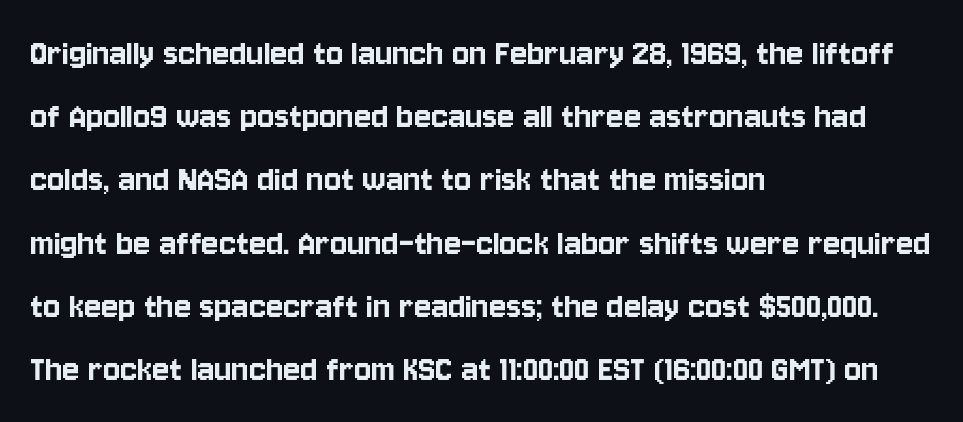
The foot of each line stays bare and open. The block of text has a typical density, with ordinary space between rows. These lines are set flush left with a ragged right edge. Serifs: no, the terminals of the letterforms are clean.
